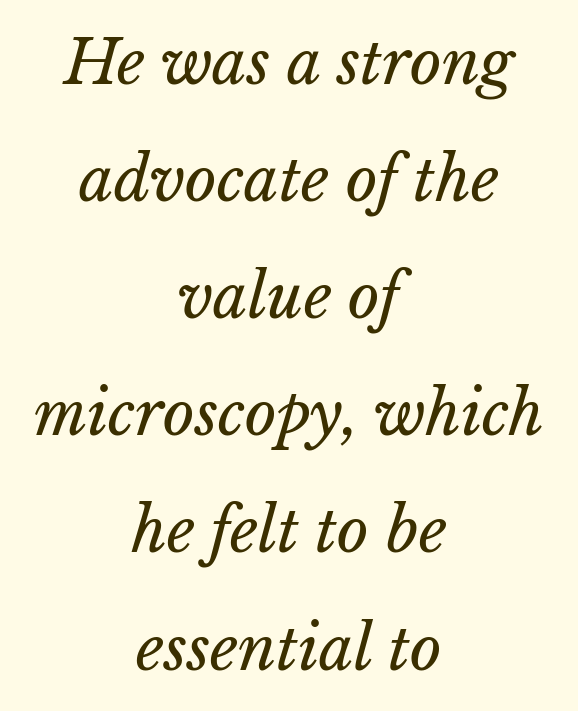
The image shows 61 px regular-weight type, italic (leaning right); set centered, loose line spacing (1.92x), normal letter spacing, not underlined; low stroke contrast and a medium x-height.
